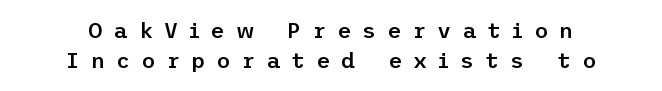
Q: Is the text bold? A: Semi-bold.
Q: Is the text italic (slanted)? A: No, it is upright.
Q: Is the text underlined? A: No.
Q: How is the paragraph aligned? A: Centered.
Q: Is the spacing between letters normal or unusually wide? A: Unusually wide.
Q: Is the spacing between lines tight, normal or loose? A: Normal.
